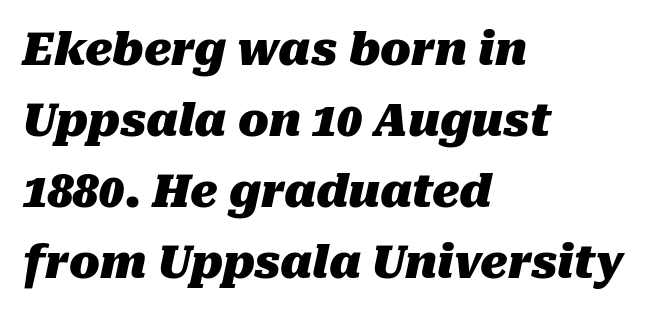
{"italic": "yes", "lean": "right", "slant_degrees": 10, "bold": "yes", "weight": "heavy", "width": "normal", "stroke_contrast": "medium", "x_height": "medium", "monospaced": "no", "underline": "no", "align": "left", "line_spacing": "normal", "line_spacing_ratio": 1.58, "letter_spacing": "normal", "letter_spacing_em": 0.0, "glyph_px": 45}
